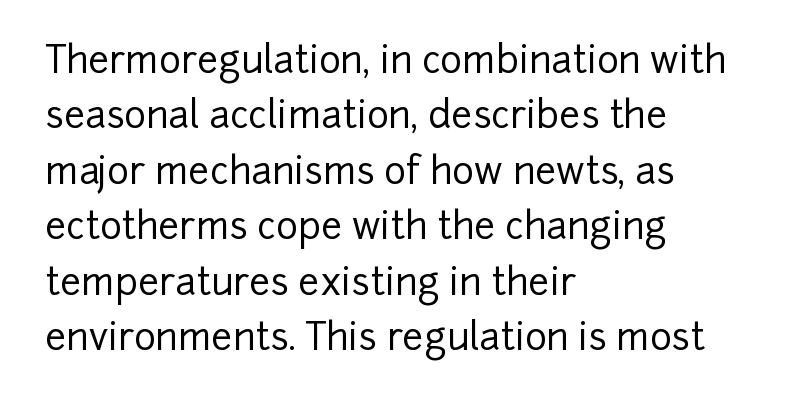
The image shows 37 px sans-serif type, upright; set left-aligned, normal line spacing (1.5x), normal letter spacing, not underlined; low stroke contrast and a medium x-height.
